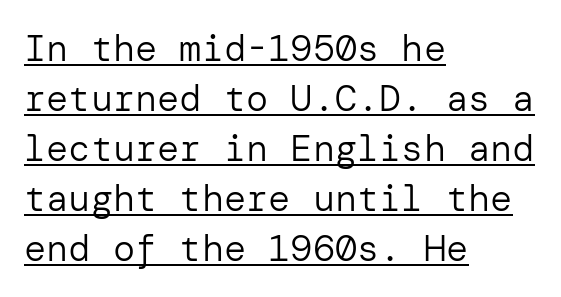
{"serif": "no", "italic": "no", "bold": "no", "weight": "regular", "width": "normal", "stroke_contrast": "low", "x_height": "medium", "underline": "yes", "align": "left", "line_spacing": "normal", "line_spacing_ratio": 1.35, "letter_spacing": "normal", "letter_spacing_em": 0.0, "glyph_px": 37}
